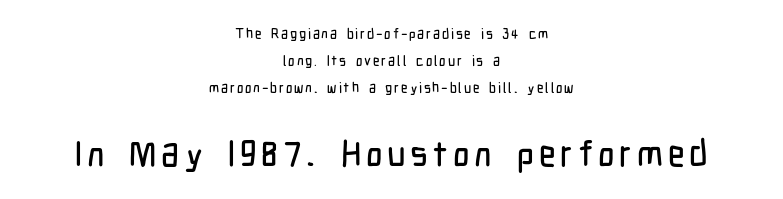
{"serif": "no", "italic": "no", "width": "condensed", "stroke_contrast": "low", "x_height": "medium", "monospaced": "no", "underline": "no", "align": "center", "line_spacing": "loose", "line_spacing_ratio": 1.93, "larger_block": "second", "size_ratio": 2.57, "glyph_px": 36}
